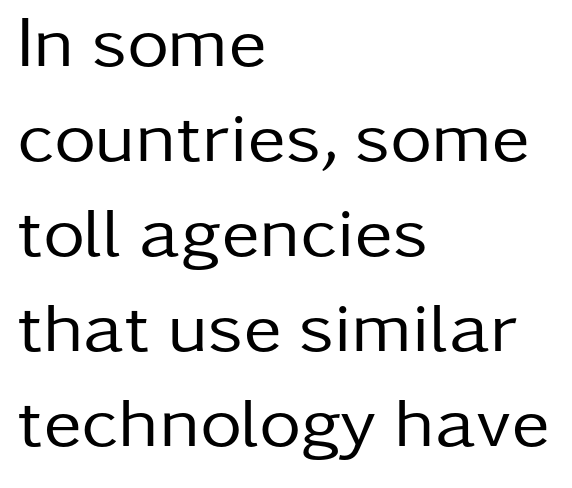
Q: Is the text bold? A: No.
Q: Is the text italic (slanted)? A: No, it is upright.
Q: Is the typeface a serif or a sans-serif typeface? A: Sans-serif.
Q: Is the text underlined? A: No.
Q: How is the paragraph aligned? A: Left-aligned.
Q: Is the spacing between letters normal or unusually wide? A: Normal.
Q: Is the spacing between lines tight, normal or loose? A: Normal.
Q: Width (condensed, normal, or wide)? A: Normal.
Q: Stroke contrast? A: Low.
Q: x-height? A: Medium.
Q: Monospaced? A: No.
